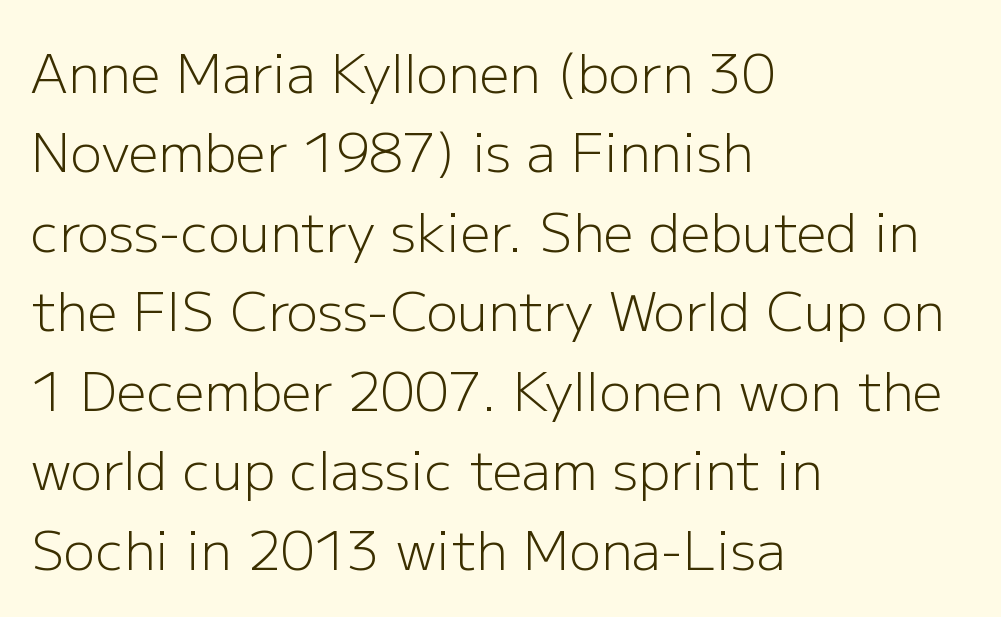
The image shows 53 px light sans-serif type, upright; set left-aligned, normal line spacing (1.5x), normal letter spacing, not underlined; low stroke contrast and a medium x-height.
